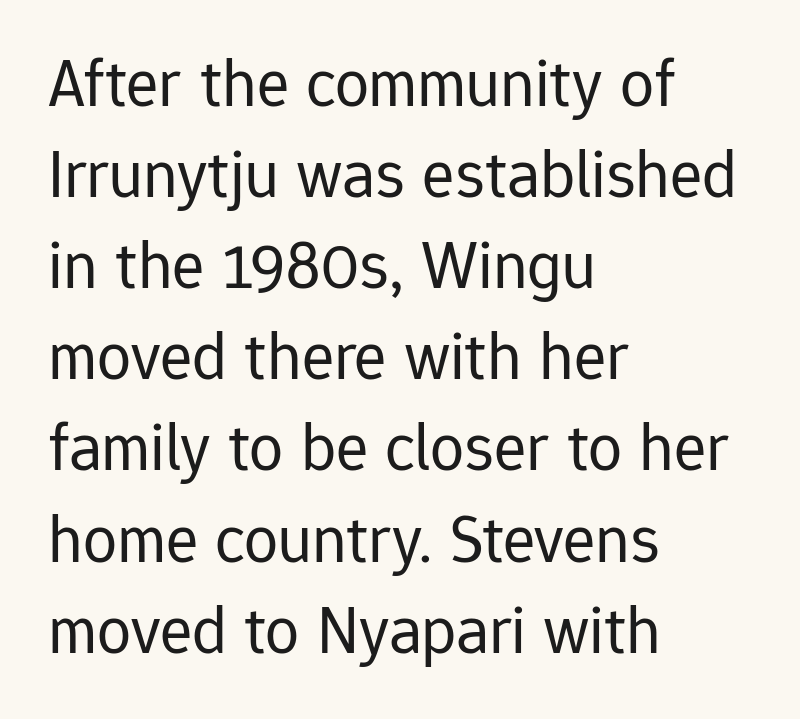
Q: Is the text bold? A: No.
Q: Is the text italic (slanted)? A: No, it is upright.
Q: Is the typeface a serif or a sans-serif typeface? A: Sans-serif.
Q: Is the text underlined? A: No.
Q: How is the paragraph aligned? A: Left-aligned.
Q: Is the spacing between letters normal or unusually wide? A: Normal.
Q: Is the spacing between lines tight, normal or loose? A: Normal.
Q: Width (condensed, normal, or wide)? A: Normal.
Q: Stroke contrast? A: Low.
Q: x-height? A: Medium.
Q: Monospaced? A: No.
